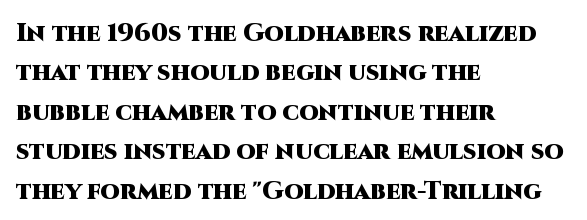
The image shows 25 px bold type, upright; set left-aligned, normal line spacing (1.58x), normal letter spacing, not underlined.
